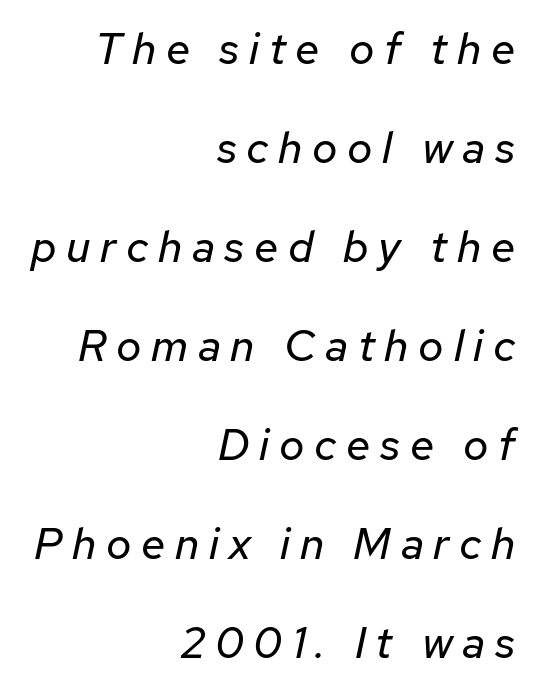
The image shows 44 px regular-weight type, italic (leaning right); set right-aligned, loose line spacing (2.25x), unusually wide letter spacing (+0.22 em), not underlined; low stroke contrast and a medium x-height.
